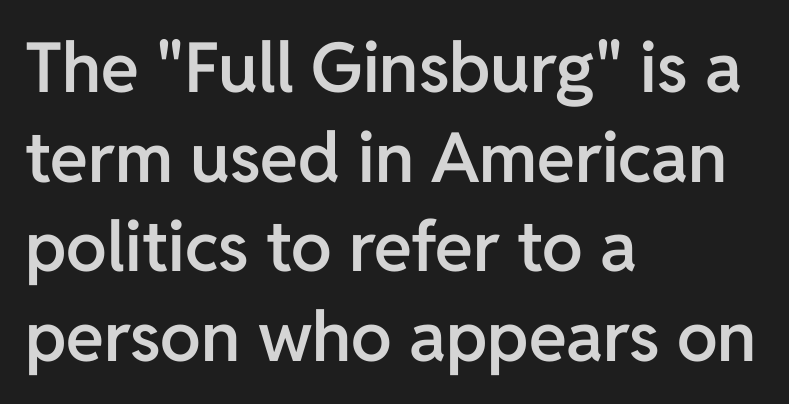
The image shows 69 px semibold sans-serif type, upright; set left-aligned, normal line spacing (1.3x), normal letter spacing, not underlined; low stroke contrast and a medium x-height.
